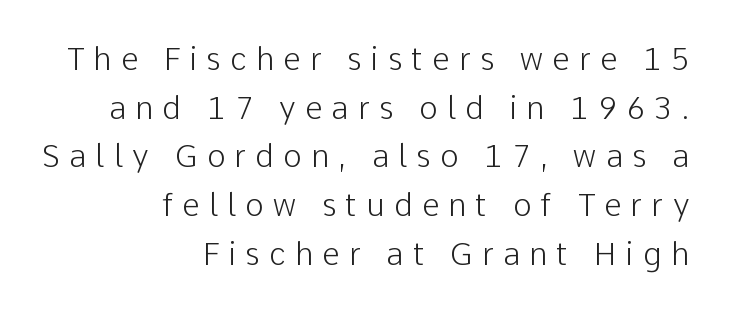
Letter spacing: wide. Vertically, the passage feels balanced, rows spaced as you'd expect. Letters have the restrained weight of plain body copy at most. Has an underline been added? It has not. Character widths vary here, with narrow letters taking less room than wide ones.
